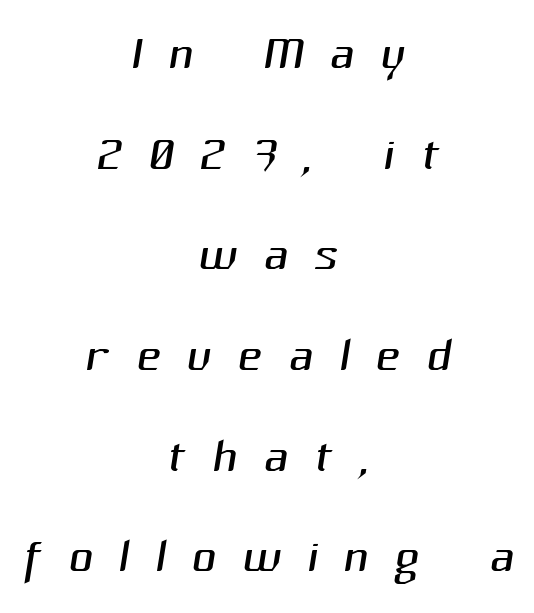
Q: Is the text bold? A: No.
Q: Is the typeface a serif or a sans-serif typeface? A: Sans-serif.
Q: Is the text underlined? A: No.
Q: How is the paragraph aligned? A: Centered.
Q: Is the spacing between letters normal or unusually wide? A: Unusually wide.
Q: Is the spacing between lines tight, normal or loose? A: Normal.
Q: Width (condensed, normal, or wide)? A: Normal.
Q: Stroke contrast? A: Medium.
Q: x-height? A: Medium.
Q: Monospaced? A: No.
